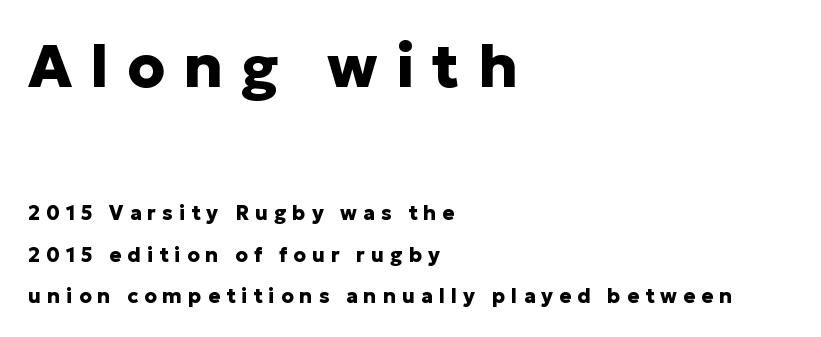
{"serif": "no", "italic": "no", "bold": "yes", "weight": "heavy", "width": "normal", "stroke_contrast": "low", "x_height": "medium", "monospaced": "no", "underline": "no", "align": "left", "line_spacing": "loose", "line_spacing_ratio": 2.07, "letter_spacing": "wide", "letter_spacing_em": 0.3, "larger_block": "first", "size_ratio": 3.0, "glyph_px": 60}
